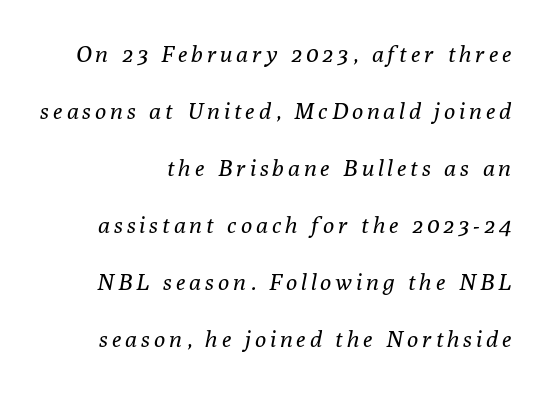
Q: Is the text bold? A: No.
Q: Is the text italic (slanted)? A: Yes, it leans right by about 10 degrees.
Q: Is the text underlined? A: No.
Q: Is the spacing between lines tight, normal or loose? A: Loose.
